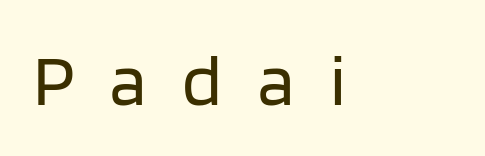
Check under the words: just untouched page. A student would call this left alignment; a typographer would say flush left, rag right. Is the stroke heavy? The answer is a plain regular-or-lighter. The text was rendered using a sans face with plain stroke endings. The rendering uses natural spacing where letterforms have individual widths.
